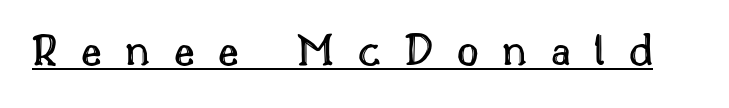
This is underlined copy, the kind a proofreader might mark for attention. A typesetter would call this heavily tracked-out type. Tall strokes in this sample are plumb rather than angled. A typesetter would call this proportional, since set widths differ per character.
